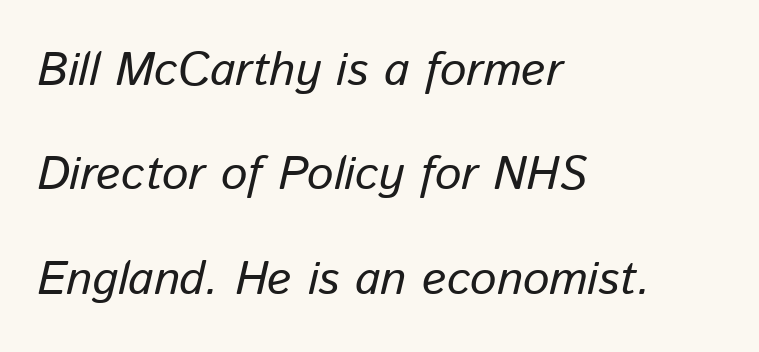
Q: Is the text italic (slanted)? A: Yes, it leans right by about 13 degrees.
Q: Is the text underlined? A: No.
Q: How is the paragraph aligned? A: Left-aligned.
Q: Is the spacing between letters normal or unusually wide? A: Normal.
Q: Is the spacing between lines tight, normal or loose? A: Loose.
Q: Width (condensed, normal, or wide)? A: Normal.
Q: Stroke contrast? A: Low.
Q: x-height? A: Medium.
Q: Monospaced? A: No.
